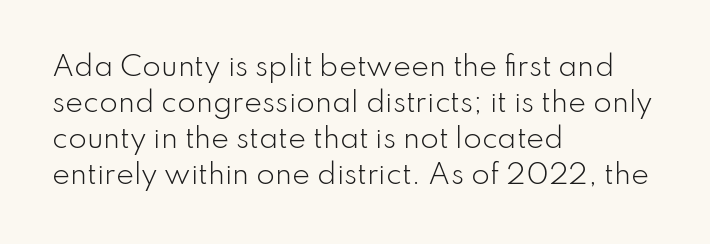
Q: Is the text bold? A: No.
Q: Is the text italic (slanted)? A: No, it is upright.
Q: Is the text underlined? A: No.
Q: How is the paragraph aligned? A: Left-aligned.
Q: Is the spacing between letters normal or unusually wide? A: Normal.
Q: Is the spacing between lines tight, normal or loose? A: Normal.
